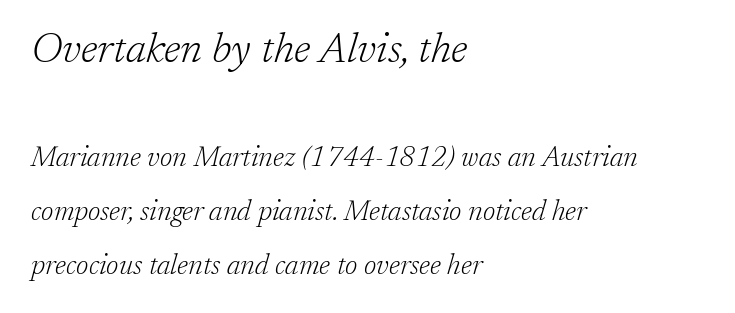
The typography opts for an oblique posture over an upright one. The lines in this sample share a left origin and differ only in where they stop. The words here are not underlined. Varying glyph widths throughout — classic text-font behaviour. The font family rendered here belongs to the serif group.
